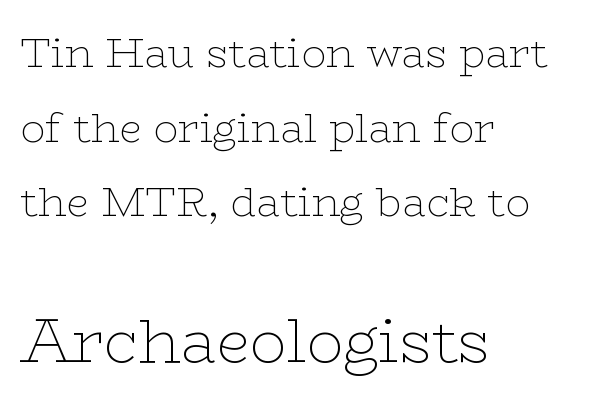
Q: Is the text bold? A: No.
Q: Is the text italic (slanted)? A: No, it is upright.
Q: Is the typeface a serif or a sans-serif typeface? A: Serif.
Q: Is the text underlined? A: No.
Q: How is the paragraph aligned? A: Left-aligned.
Q: Is the spacing between letters normal or unusually wide? A: Normal.
Q: Which block of text is set in a larger size, the first (top) or the second (bottom)? A: The second (bottom) one.
Q: Width (condensed, normal, or wide)? A: Wide.
Q: Stroke contrast? A: Low.
Q: x-height? A: Medium.
Q: Monospaced? A: No.
